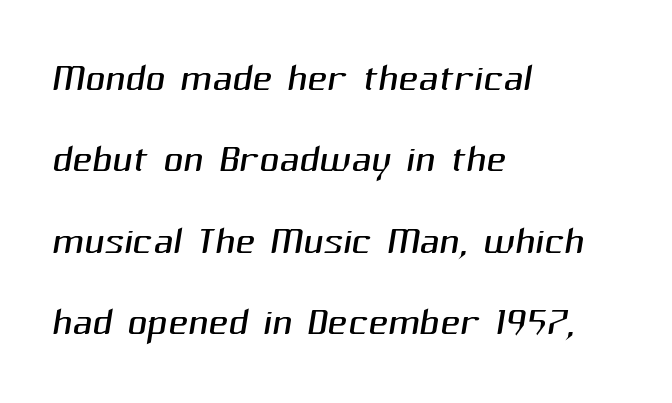
The glyphs in this specimen are sans serif. The gaps between neighbouring characters are ordinary and unremarkable. Students, observe: this is what conventionally led text looks like. Where is the straight margin? On the left. Descenders hang freely into open space.
